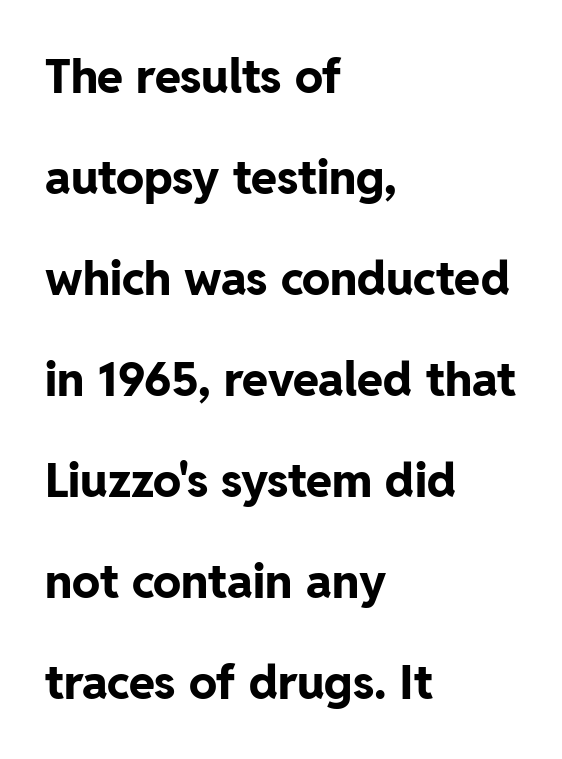
Students, this is bold: see how much ink each stroke carries. Nope, no serifs anywhere on these letters. Proportional: the letters do not fall into vertical columns. Nope, not italic — everything's standing straight. The foot of each line stays bare and open. Is the letter spacing exaggerated? No — it looks like the ordinary default.
